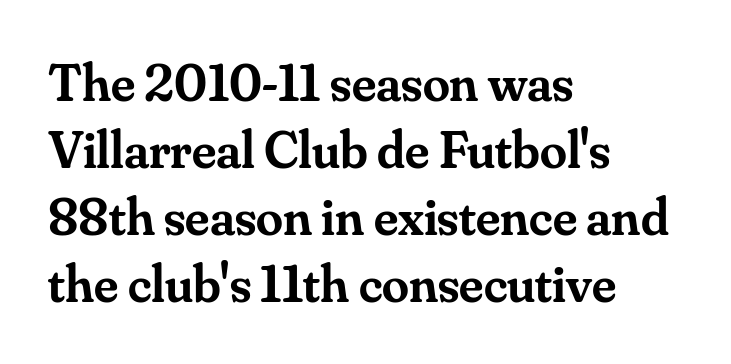
The image shows 54 px semibold serif type, upright; set left-aligned, line spacing 1.24x, normal letter spacing, not underlined; medium stroke contrast and a small x-height.
